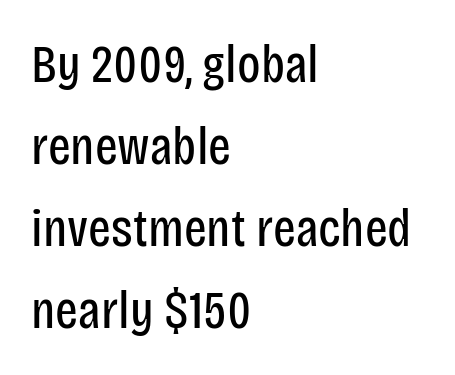
Q: Is the text bold? A: No.
Q: Is the text italic (slanted)? A: No, it is upright.
Q: Is the typeface a serif or a sans-serif typeface? A: Sans-serif.
Q: Is the text underlined? A: No.
Q: How is the paragraph aligned? A: Left-aligned.
Q: Is the spacing between letters normal or unusually wide? A: Normal.
Q: Is the spacing between lines tight, normal or loose? A: Normal.
Q: Width (condensed, normal, or wide)? A: Condensed.
Q: Stroke contrast? A: Low.
Q: x-height? A: Large.
Q: Monospaced? A: No.
